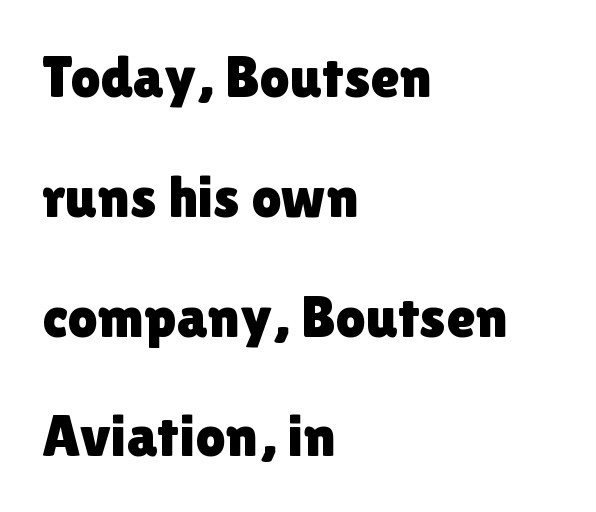
The image shows 59 px sans-serif type, upright; set left-aligned, loose line spacing (2.03x), normal letter spacing, not underlined; a medium x-height.
